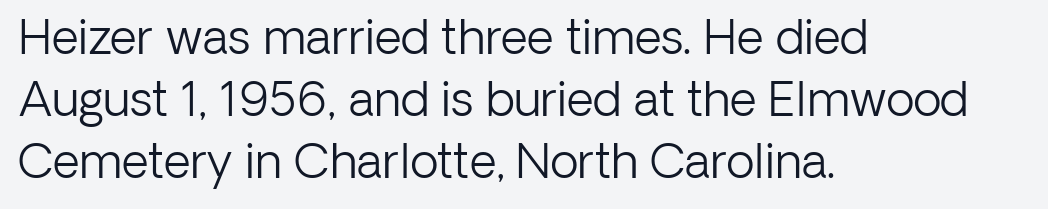
The rag falls on the right side of this text block. What stands out about the letter spacing? Nothing — it is the standard amount. This rendering features lettering with no underline. Does the lettering tilt? It doesn't — this is upright. One glance says typical: line gaps are just what's usual. Examine the stroke ends and you'll find no serifs.
